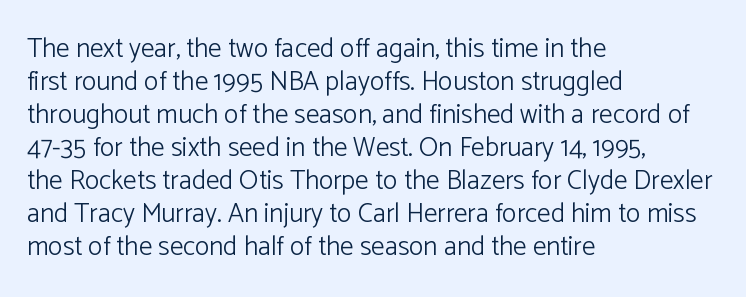
The type sits square on the baseline with zero lean. All the whitespace from short lines collects on the right. Students, note that the glyphs here touch the page at normal intervals. Weight class: somewhere from thin through regular. The foot of each line stays bare and open.
